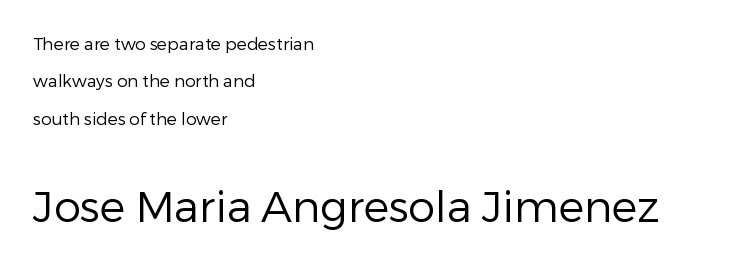
The image shows 43 px regular-weight sans-serif type, upright; set left-aligned, loose line spacing (2.2x), normal letter spacing, not underlined; the second (bottom) block is 2.53x larger; low stroke contrast and a medium x-height.
